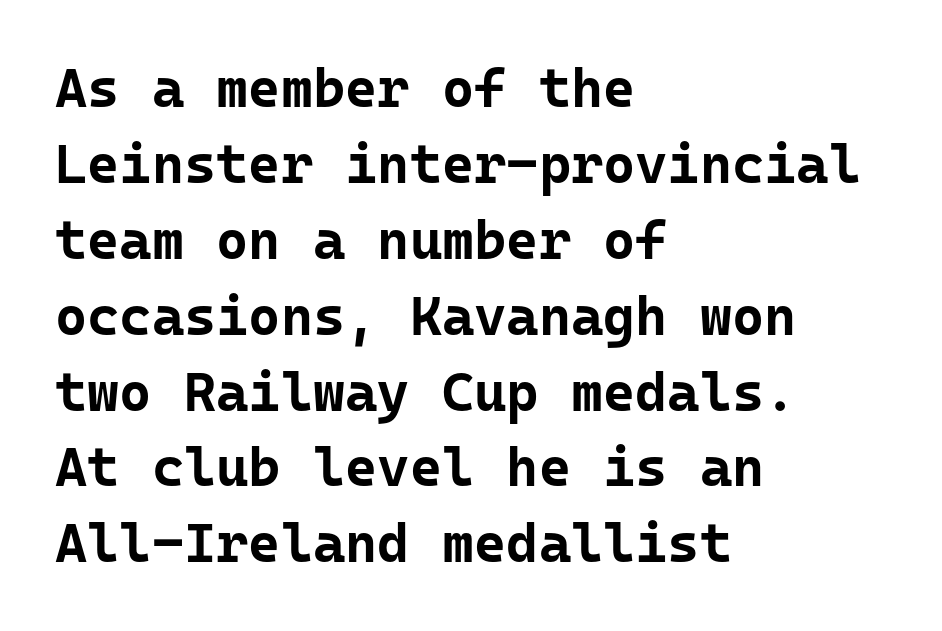
The space beneath each line is pristine and unruled. A typesetter would call this zero additional tracking. These words are printed bold, with thick strokes throughout. The type family on display is of the sans-serif kind. Alignment: flush left.
